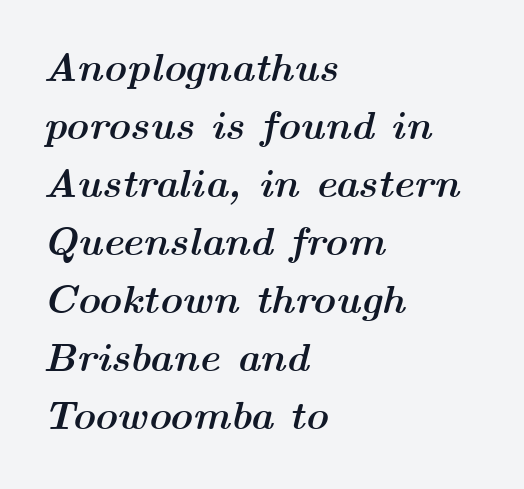
The image shows 40 px semibold, wide type, italic (leaning right); set left-aligned, normal line spacing (1.45x), normal letter spacing, not underlined; medium stroke contrast and a medium x-height.
